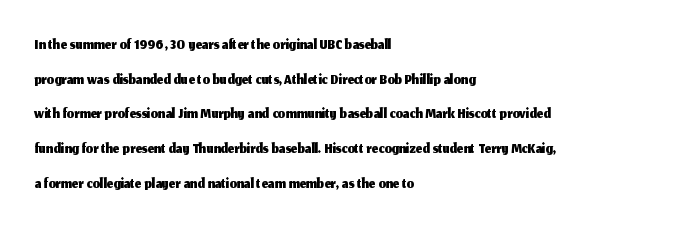
The image shows 23 px text type, upright; set left-aligned, normal line spacing (1.51x), normal letter spacing, not underlined.
